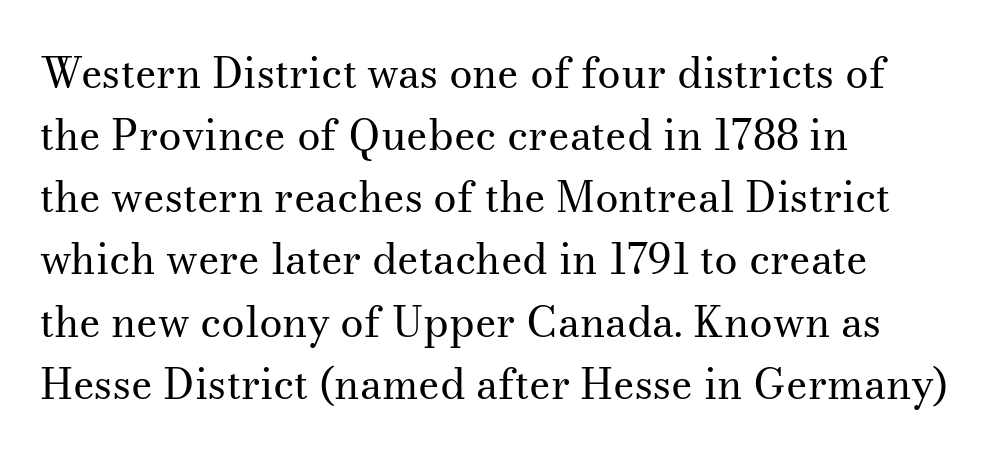
Character widths vary here, with narrow letters taking less room than wide ones. A typesetter would call this leading conventional body-copy spacing. It's the straight-up-and-down kind of type. Heft: none added — not bold. Letter spacing: default.
